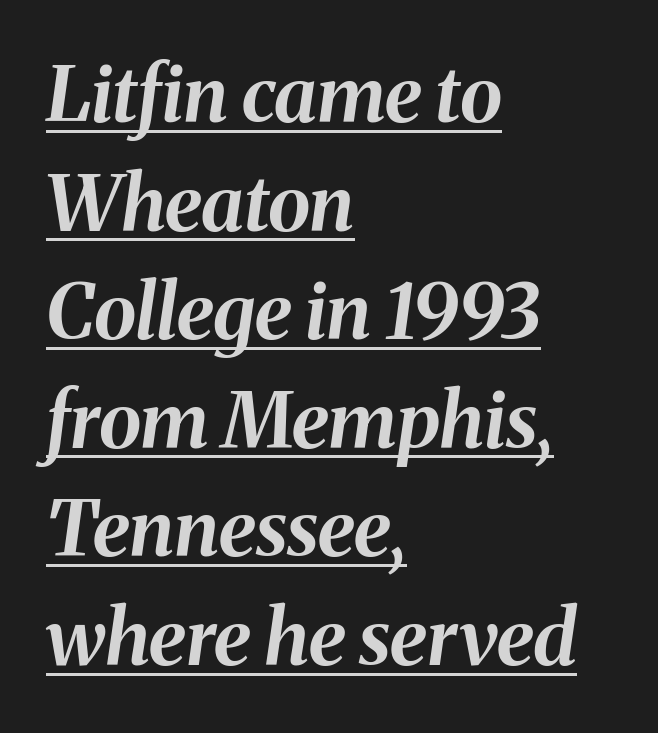
{"italic": "yes", "lean": "right", "slant_degrees": 8, "bold": "yes", "weight": "bold", "width": "normal", "stroke_contrast": "medium", "x_height": "medium", "monospaced": "no", "underline": "yes", "align": "left", "line_spacing": "normal", "line_spacing_ratio": 1.41, "letter_spacing": "normal", "letter_spacing_em": 0.0, "glyph_px": 77}
